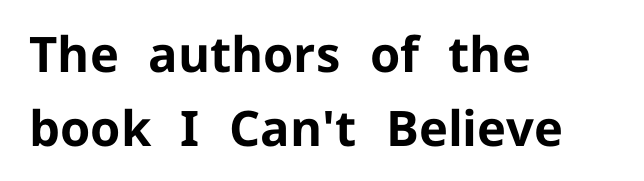
The image shows 49 px bold sans-serif type, upright; set left-aligned, normal line spacing (1.51x), normal letter spacing, not underlined; low stroke contrast and a medium x-height.
